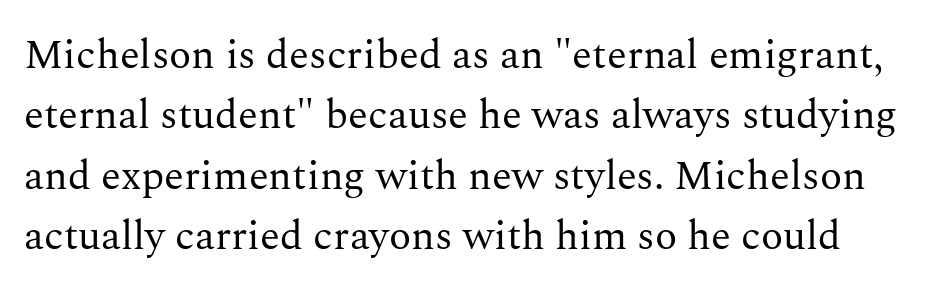
{"serif": "yes", "italic": "no", "bold": "no", "weight": "regular", "width": "normal", "stroke_contrast": "medium", "x_height": "medium", "monospaced": "no", "underline": "no", "line_spacing": "normal", "line_spacing_ratio": 1.47, "letter_spacing": "normal", "letter_spacing_em": 0.0, "glyph_px": 41}
